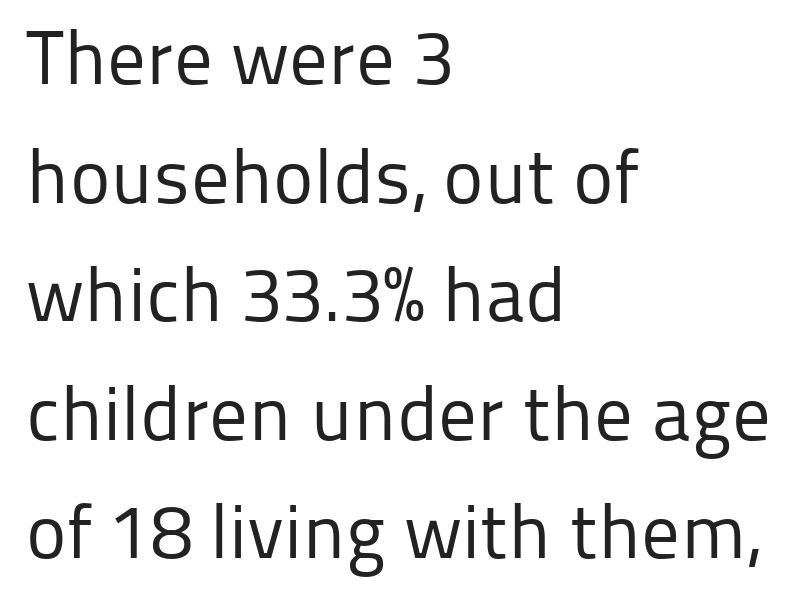
The image shows 77 px regular-weight sans-serif type, upright; set left-aligned, normal line spacing (1.54x), normal letter spacing, not underlined; low stroke contrast and a medium x-height.
